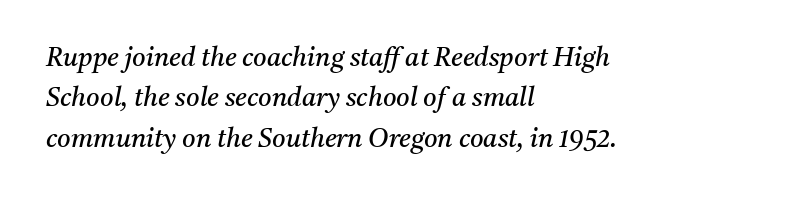
The image shows 26 px text type, italic (leaning right); set left-aligned, normal line spacing (1.55x), normal letter spacing, not underlined.
